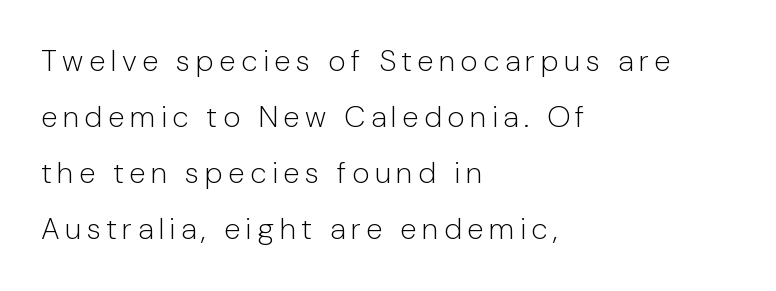
The image shows 30 px light sans-serif type, upright; set left-aligned, line spacing 1.87x, not underlined; low stroke contrast and a medium x-height.
